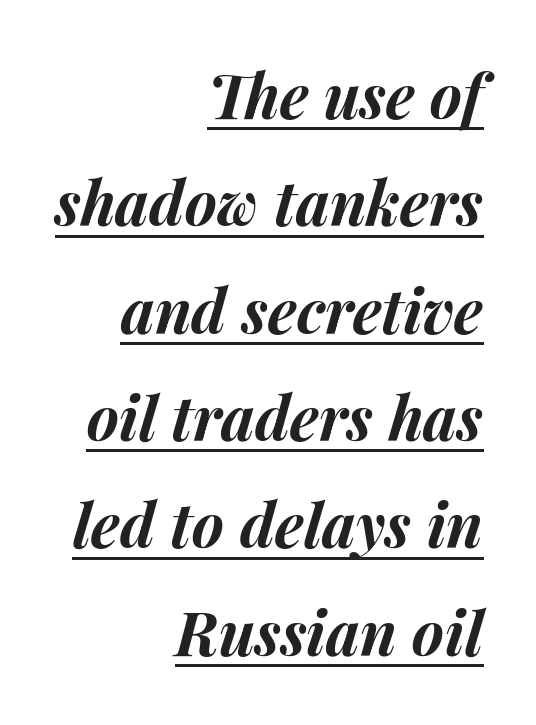
{"italic": "yes", "lean": "right", "slant_degrees": 14, "bold": "yes", "weight": "bold", "width": "normal", "stroke_contrast": "medium", "x_height": "medium", "monospaced": "no", "underline": "yes", "align": "right", "line_spacing_ratio": 1.76, "letter_spacing": "normal", "letter_spacing_em": 0.0, "glyph_px": 61}
